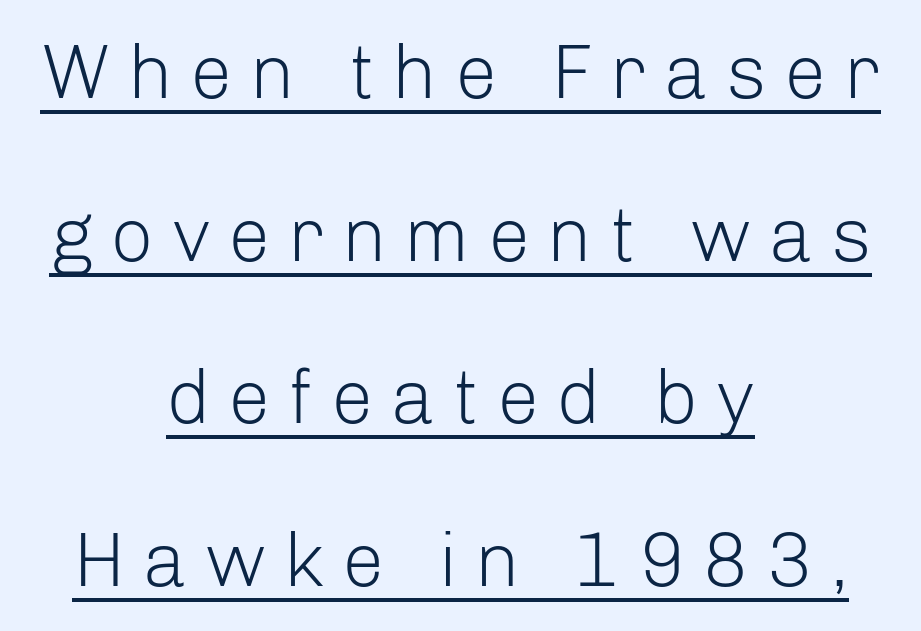
Each line of the rendering has a horizontal stroke beneath the glyphs. The rendering uses natural spacing where letterforms have individual widths. The passage shown is typeset with a sans-serif family. Tracking value appears strongly positive — letters spread wide. Vertical strokes here are truly vertical.
